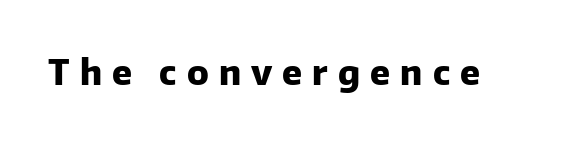
Vertical strokes here are truly vertical. Compared with typical body copy, the letter spacing here is much looser. Varying glyph widths throughout — classic text-font behaviour. You'd pick this weight for a headline — it's a proper bold. Letterform terminals end flat and unadorned throughout the passage. Clear beneath every line of the passage.
